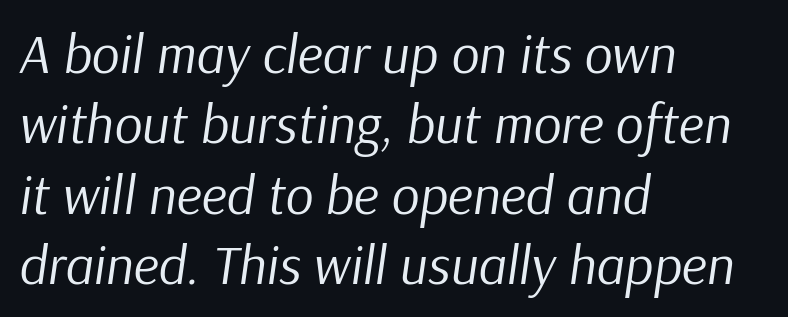
A typesetter would mark this as italic. Reading down the column, the eye jumps a familiar distance to each next line. Spacing verdict: proportional, widths tailored to each character. This is not heavy type; no bold has been used.
